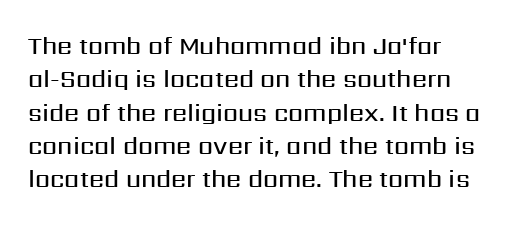
The image shows 24 px text type, upright; set normal line spacing (1.39x), normal letter spacing, not underlined.
